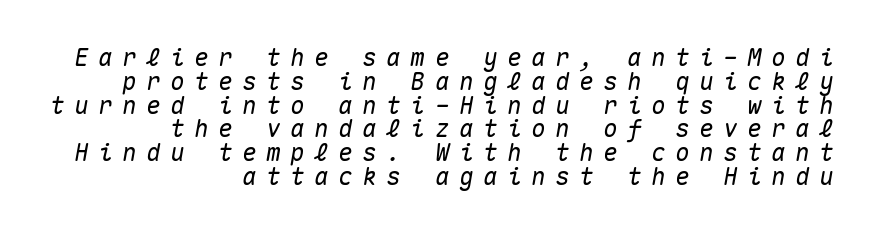
Rows of type sit shoulder to shoulder in the vertical direction. The baseline area is clear. If you drew a ruler down the right edge, every line would touch it. The rendering applies a slant to the glyphs. What stands out about the letter spacing? Its width — letters are far apart.
